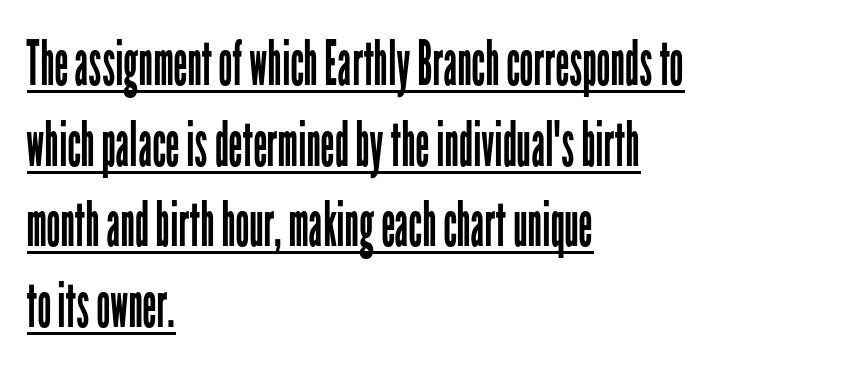
Q: Is the text bold? A: No.
Q: Is the text italic (slanted)? A: No, it is upright.
Q: Is the typeface a serif or a sans-serif typeface? A: Sans-serif.
Q: Is the text underlined? A: Yes.
Q: How is the paragraph aligned? A: Left-aligned.
Q: Is the spacing between letters normal or unusually wide? A: Normal.
Q: Is the spacing between lines tight, normal or loose? A: Normal.
Q: Width (condensed, normal, or wide)? A: Condensed.
Q: Stroke contrast? A: Low.
Q: x-height? A: Medium.
Q: Monospaced? A: No.
